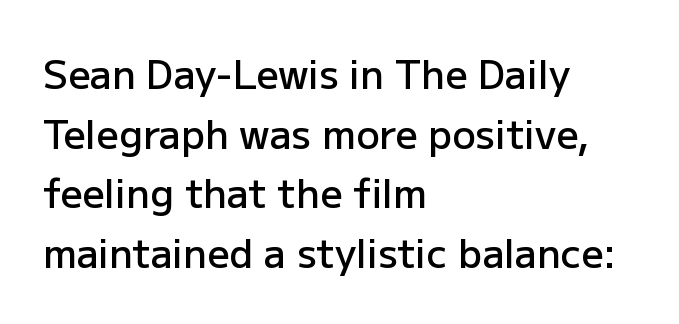
The image shows 39 px semibold sans-serif type, upright; set left-aligned, normal line spacing (1.53x), normal letter spacing, not underlined; low stroke contrast and a medium x-height.
